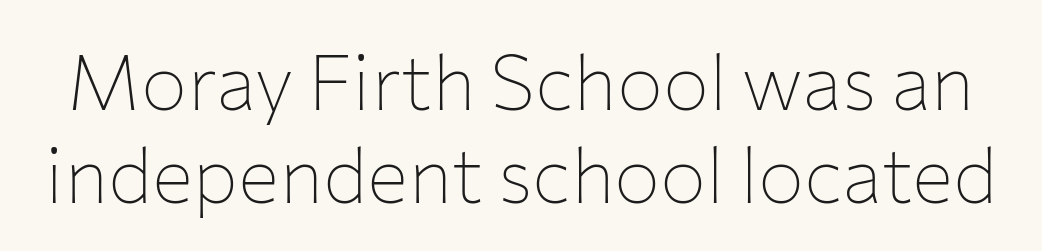
Each word holds together tightly as a unit, with standard inter-letter gaps. Clear beneath every line of the passage. Letterform terminals end flat and unadorned throughout the passage. Stroke thickness stays within the range of a standard reading face or lighter. Here the designer chose a conventional face with non-uniform glyph widths.
